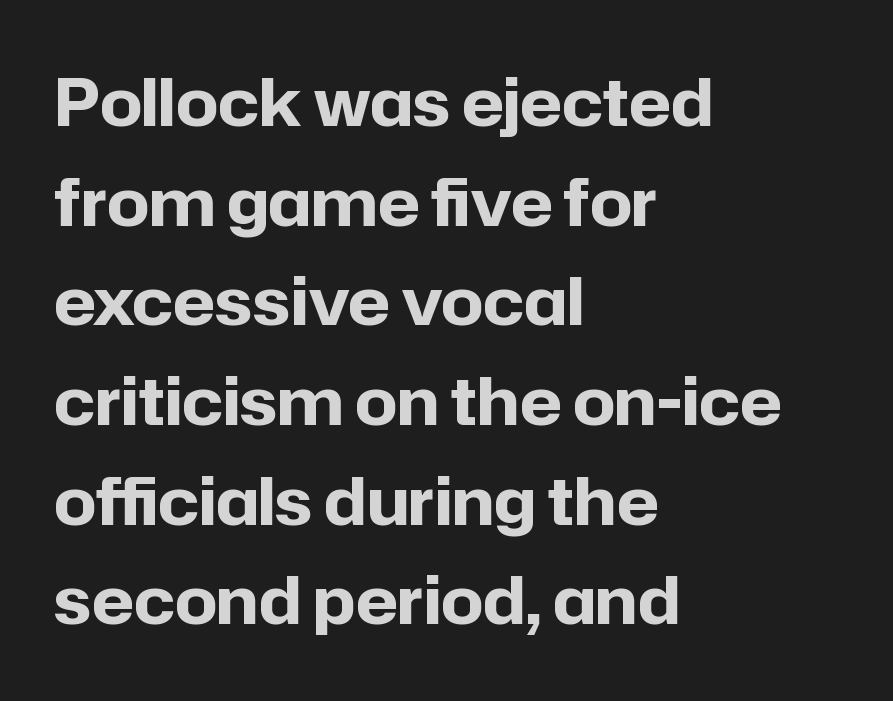
{"serif": "no", "italic": "no", "bold": "yes", "weight": "bold", "width": "normal", "stroke_contrast": "low", "x_height": "medium", "monospaced": "no", "underline": "no", "align": "left", "line_spacing": "normal", "line_spacing_ratio": 1.51, "letter_spacing": "normal", "letter_spacing_em": 0.0, "glyph_px": 66}
